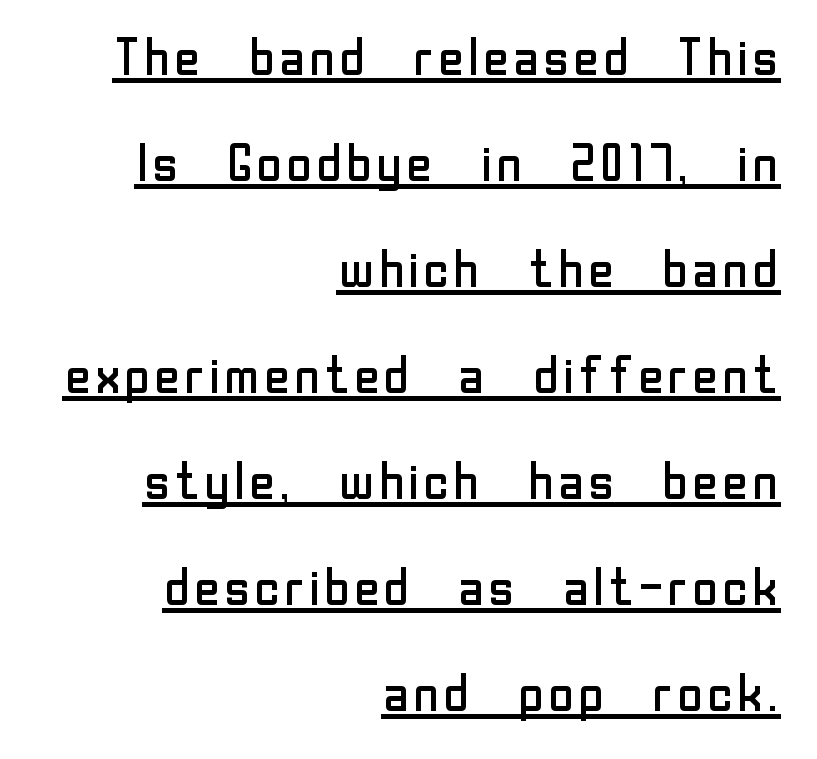
{"serif": "no", "italic": "no", "bold": "no", "weight": "regular", "width": "normal", "stroke_contrast": "low", "x_height": "medium", "monospaced": "no", "underline": "yes", "align": "right", "line_spacing": "loose", "line_spacing_ratio": 2.08, "letter_spacing": "normal", "letter_spacing_em": 0.0, "glyph_px": 51}
